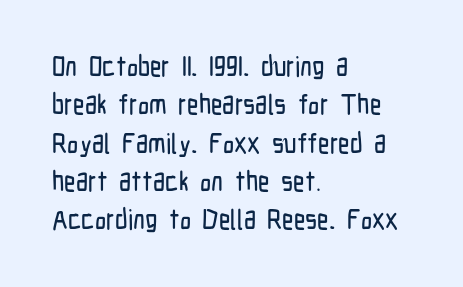
{"serif": "no", "italic": "no", "width": "condensed", "stroke_contrast": "low", "x_height": "medium", "monospaced": "no", "underline": "no", "align": "left", "line_spacing": "normal", "line_spacing_ratio": 1.37, "letter_spacing": "normal", "letter_spacing_em": 0.0, "glyph_px": 28}
